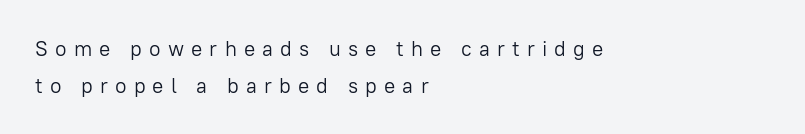
Each word looks stretched out because of the extra space between its letters. Words float on clear page, feet unadorned. The typeface has the unassuming heft of standard copy or less. Which margin do the lines hug? The left one — the right edge is uneven. Characters remain perfectly vertical along every line.
